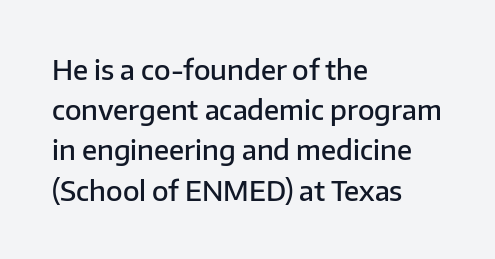
{"italic": "no", "bold": "semi", "underline": "no", "align": "left", "line_spacing": "normal", "line_spacing_ratio": 1.49, "letter_spacing": "normal", "letter_spacing_em": 0.0, "glyph_px": 27}
